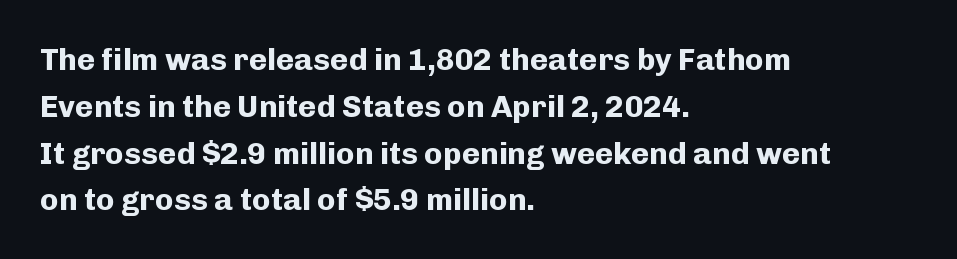
The image shows 31 px bold sans-serif type, upright; set left-aligned, normal line spacing (1.51x), normal letter spacing, not underlined; low stroke contrast and a medium x-height.
